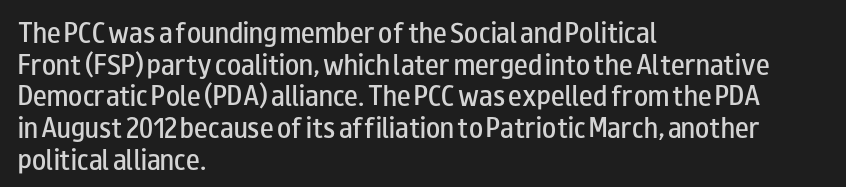
Q: Is the text bold? A: Semi-bold.
Q: Is the text italic (slanted)? A: No, it is upright.
Q: Is the text underlined? A: No.
Q: How is the paragraph aligned? A: Left-aligned.
Q: Is the spacing between letters normal or unusually wide? A: Normal.
Q: Is the spacing between lines tight, normal or loose? A: Normal.
